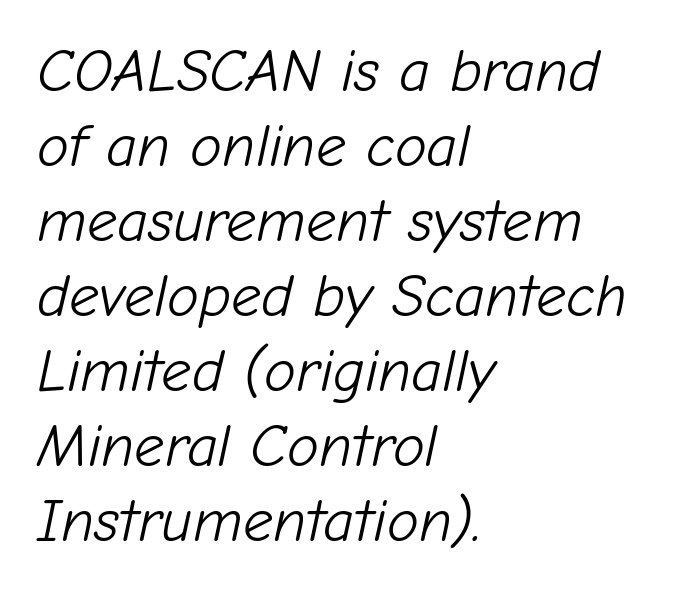
Q: Is the text bold? A: No.
Q: Is the text italic (slanted)? A: Yes, it leans right by about 12 degrees.
Q: Is the text underlined? A: No.
Q: How is the paragraph aligned? A: Left-aligned.
Q: Is the spacing between letters normal or unusually wide? A: Normal.
Q: Is the spacing between lines tight, normal or loose? A: Normal.
Q: Width (condensed, normal, or wide)? A: Normal.
Q: Stroke contrast? A: Low.
Q: x-height? A: Medium.
Q: Monospaced? A: No.
